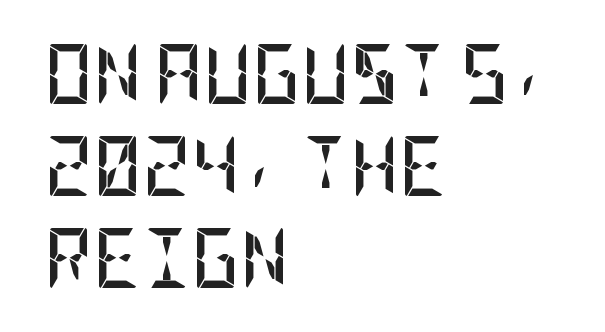
The image shows 60 px semibold, condensed sans-serif type, upright; set left-aligned, normal line spacing (1.53x), normal letter spacing, not underlined; low stroke contrast and a large x-height.
